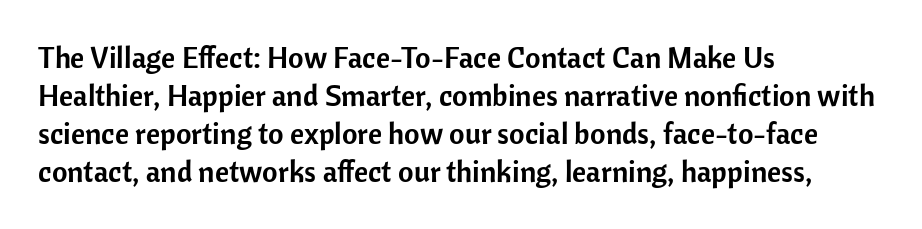
{"serif": "no", "italic": "no", "width": "normal", "stroke_contrast": "low", "x_height": "medium", "monospaced": "no", "underline": "no", "align": "left", "line_spacing": "normal", "line_spacing_ratio": 1.27, "letter_spacing": "normal", "letter_spacing_em": 0.0, "glyph_px": 30}
